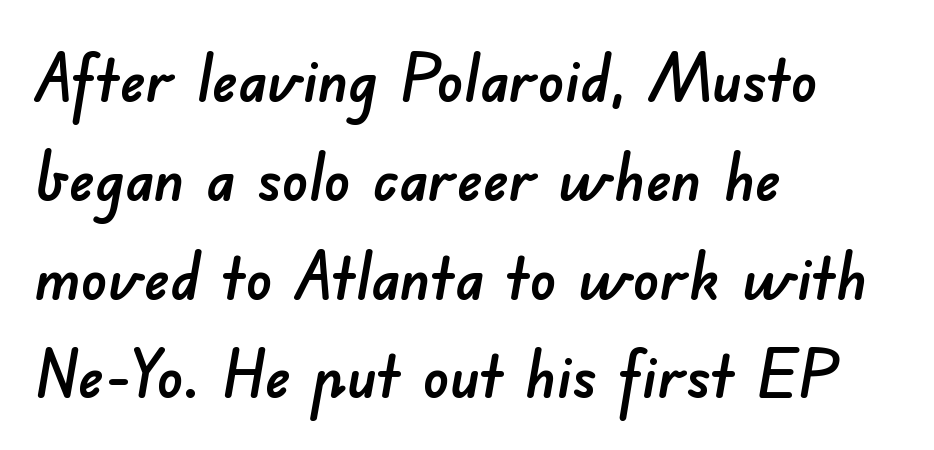
{"serif": "no", "width": "normal", "stroke_contrast": "low", "x_height": "small", "monospaced": "no", "underline": "no", "align": "left", "line_spacing": "normal", "line_spacing_ratio": 1.52, "letter_spacing": "normal", "letter_spacing_em": 0.0, "glyph_px": 65}
